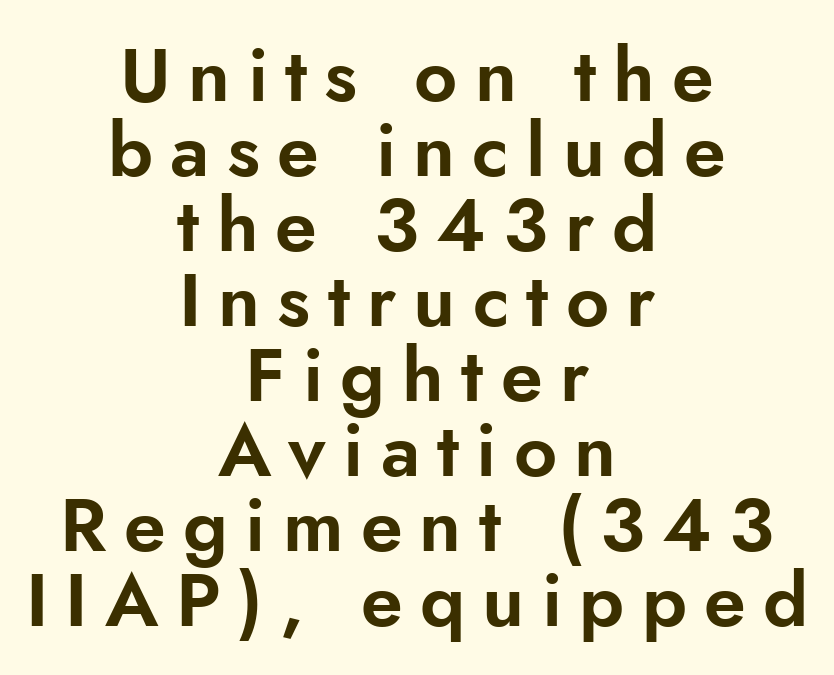
{"serif": "no", "italic": "no", "width": "normal", "stroke_contrast": "low", "x_height": "small", "monospaced": "no", "underline": "no", "align": "center", "line_spacing": "tight", "line_spacing_ratio": 1.0, "letter_spacing": "wide", "letter_spacing_em": 0.23, "glyph_px": 75}
